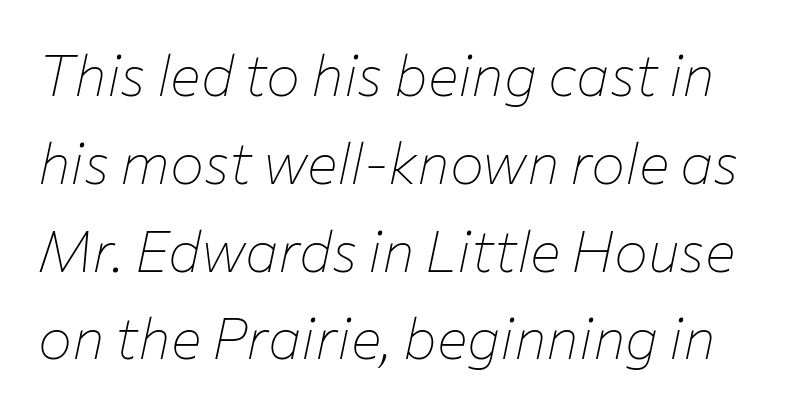
The rendering uses natural spacing where letterforms have individual widths. The passage shown has conventional tracking throughout. A light-to-regular cut is what we see here. Rendered with sloped, italic letterforms. Just letters on the line, the space beneath them empty. Quick note: interline space is typical.
